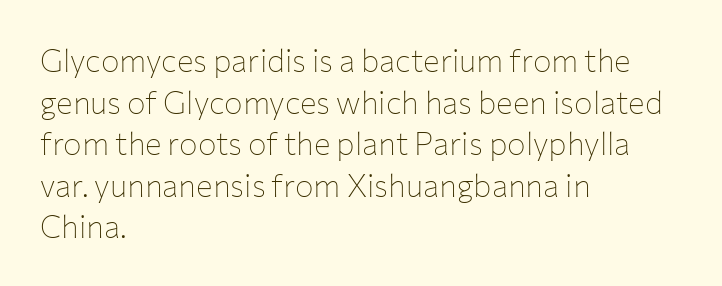
Q: Is the text bold? A: No.
Q: Is the text italic (slanted)? A: No, it is upright.
Q: Is the typeface a serif or a sans-serif typeface? A: Sans-serif.
Q: Is the text underlined? A: No.
Q: How is the paragraph aligned? A: Left-aligned.
Q: Is the spacing between letters normal or unusually wide? A: Normal.
Q: Is the spacing between lines tight, normal or loose? A: Normal.
Q: Width (condensed, normal, or wide)? A: Normal.
Q: Stroke contrast? A: Low.
Q: x-height? A: Medium.
Q: Monospaced? A: No.
